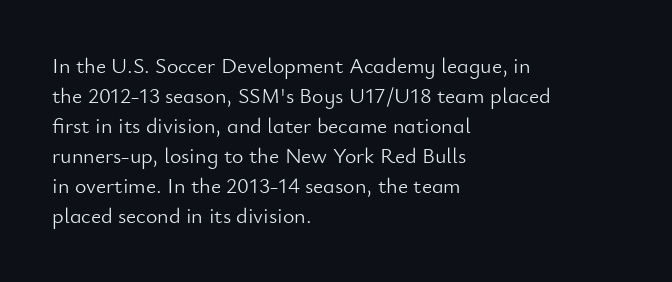
Reading down the column, the eye jumps a familiar distance to each next line. Left-aligned paragraph, ragged on the right. Check under the words: just untouched page. Nope, not italic — everything's standing straight.
